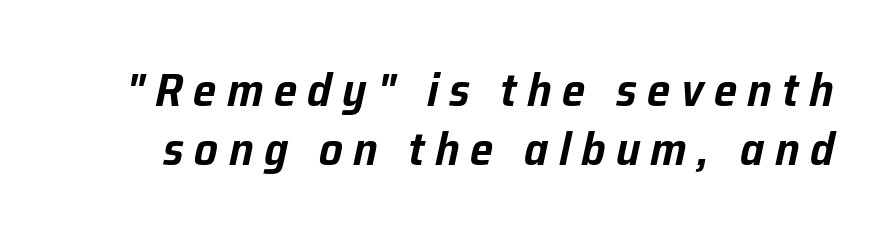
The image shows 47 px text type, italic (leaning right); set normal line spacing (1.25x), unusually wide letter spacing (+0.22 em), not underlined; low stroke contrast and a medium x-height.
